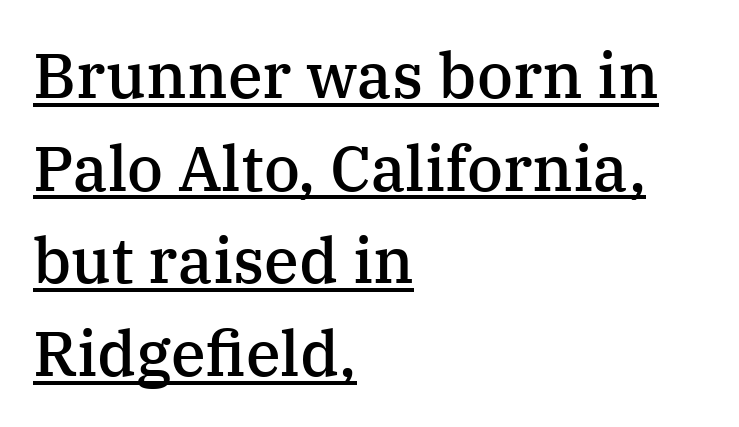
The image shows 63 px semibold serif type, upright; set left-aligned, normal line spacing (1.47x), normal letter spacing, underlined; medium stroke contrast and a medium x-height.
